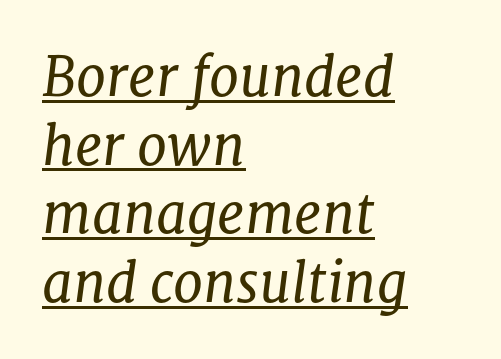
It's the slanting kind of type. The setting favours the left margin, as ordinary paragraphs usually do. Inter-character spacing is left at the font's built-in metrics. The vertical gap from one line to the next is medium. Check where the strokes stop: tiny serifs finish them off. The specimen includes a rule beneath the text block's lines.
